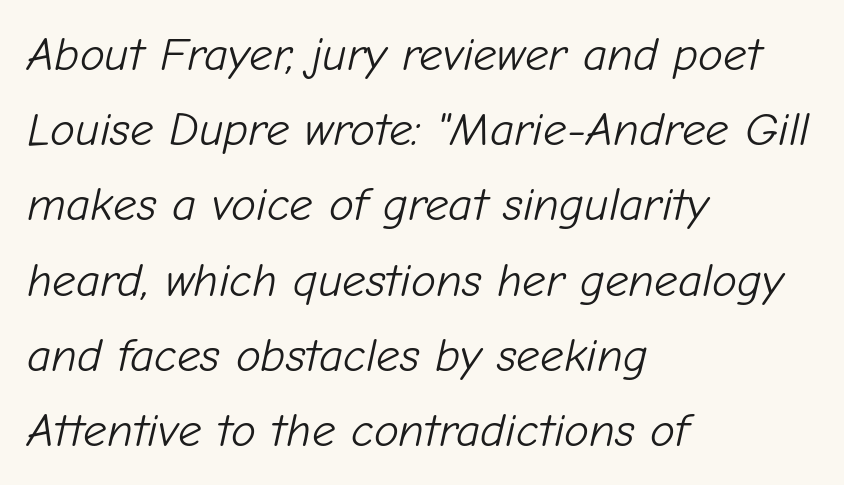
The image shows 47 px light type, italic (leaning right); set left-aligned, normal line spacing (1.6x), normal letter spacing, not underlined; low stroke contrast and a medium x-height.
